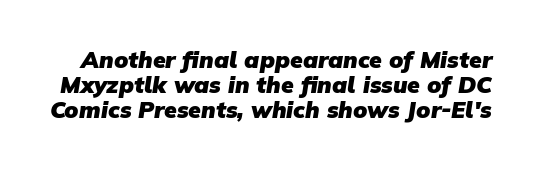
The image shows 23 px bold type; set tight line spacing (1.09x), normal letter spacing, not underlined.
